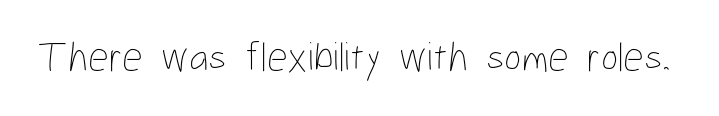
{"italic": "no", "bold": "no", "weight": "thin", "width": "condensed", "stroke_contrast": "low", "x_height": "medium", "monospaced": "no", "underline": "no", "letter_spacing": "normal", "letter_spacing_em": 0.0, "glyph_px": 41}
